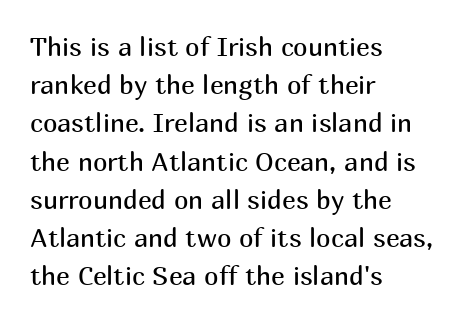
{"italic": "no", "bold": "no", "underline": "no", "align": "left", "line_spacing": "normal", "line_spacing_ratio": 1.47, "letter_spacing": "normal", "letter_spacing_em": 0.0, "glyph_px": 26}
